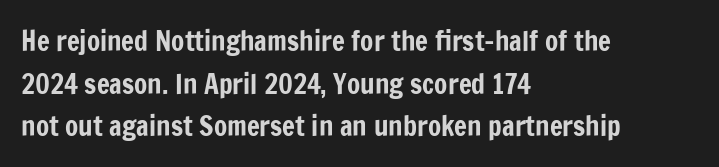
Q: Is the text italic (slanted)? A: No, it is upright.
Q: Is the text underlined? A: No.
Q: How is the paragraph aligned? A: Left-aligned.
Q: Is the spacing between letters normal or unusually wide? A: Normal.
Q: Is the spacing between lines tight, normal or loose? A: Normal.
